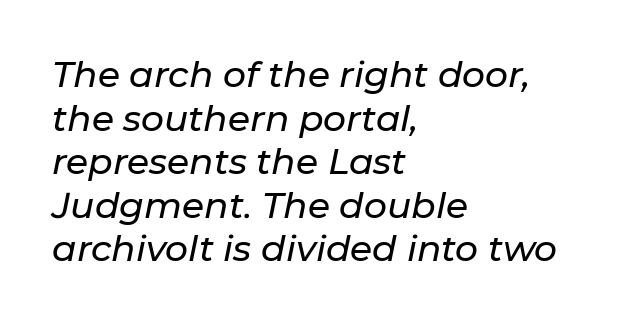
The image shows 36 px text type, italic (leaning right); set left-aligned, line spacing 1.21x, normal letter spacing, not underlined; low stroke contrast and a medium x-height.
